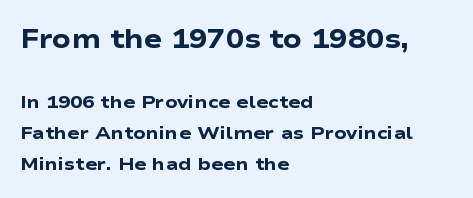
The image shows 27 px bold type, upright; set left-aligned, line spacing 1.74x, normal letter spacing, not underlined; the first (top) block is 1.5x larger.
